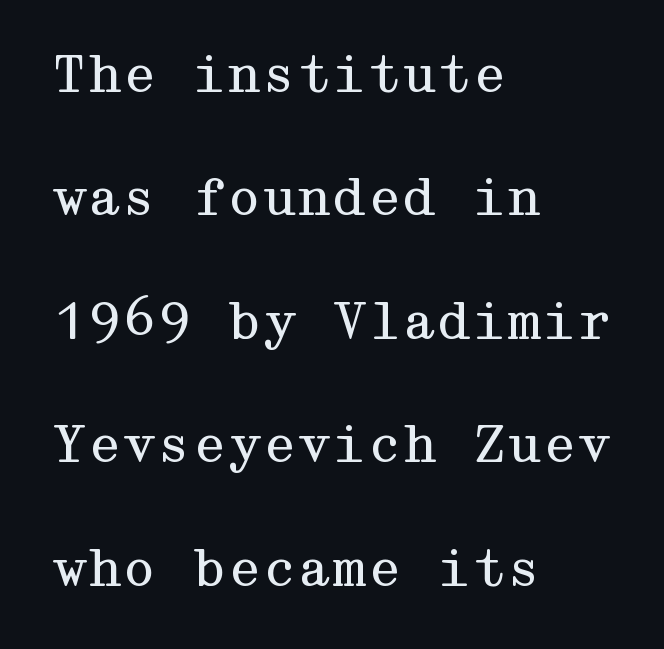
The image shows 50 px regular-weight, wide serif type, upright; set left-aligned, loose line spacing (2.47x), normal letter spacing, not underlined; medium stroke contrast and a medium x-height.
